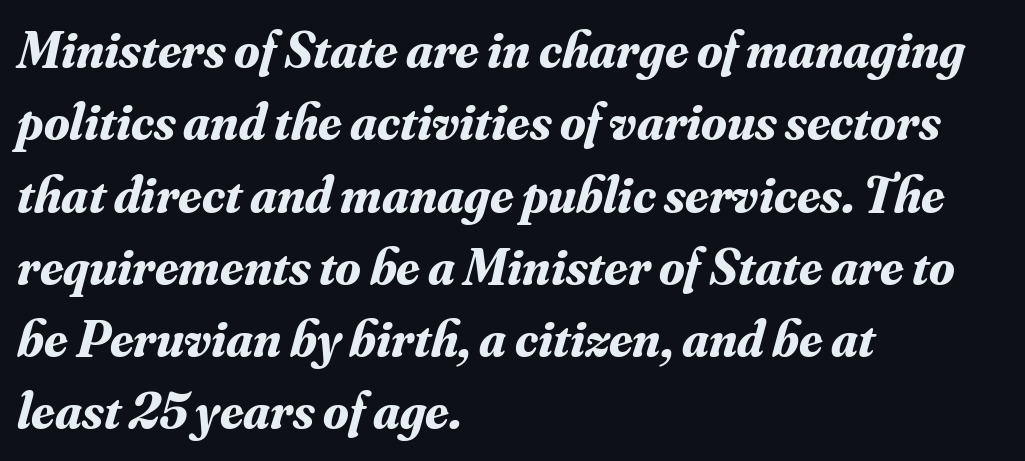
Q: Is the text bold? A: Yes.
Q: Is the text italic (slanted)? A: Yes, it leans right by about 16 degrees.
Q: Is the typeface a serif or a sans-serif typeface? A: Serif.
Q: Is the text underlined? A: No.
Q: How is the paragraph aligned? A: Left-aligned.
Q: Is the spacing between letters normal or unusually wide? A: Normal.
Q: Is the spacing between lines tight, normal or loose? A: Normal.
Q: Width (condensed, normal, or wide)? A: Normal.
Q: Stroke contrast? A: Medium.
Q: x-height? A: Small.
Q: Monospaced? A: No.
